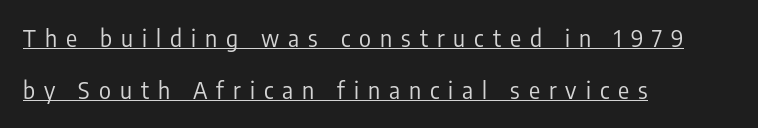
{"italic": "no", "bold": "no", "underline": "yes", "align": "left", "line_spacing": "loose", "line_spacing_ratio": 2.26, "letter_spacing": "wide", "letter_spacing_em": 0.39, "glyph_px": 23}
